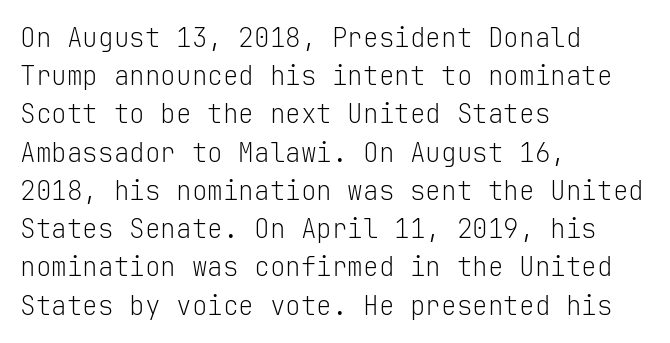
The vertical gap from one line to the next is medium. Quick note: underline off. The characters are drawn with everyday or finer stroke widths. A typesetter would mark this as roman, not italic. Caption: multi-line text, flush left, ragged right.
